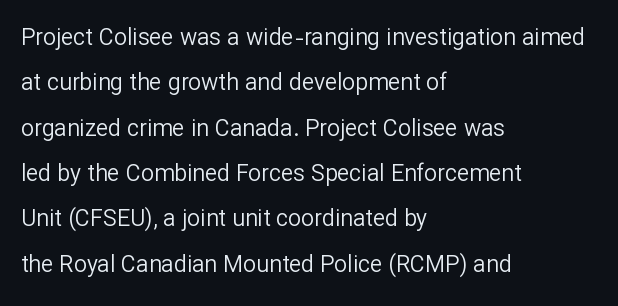
The image shows 23 px text type, upright; set left-aligned, loose line spacing (1.97x), normal letter spacing, not underlined.
